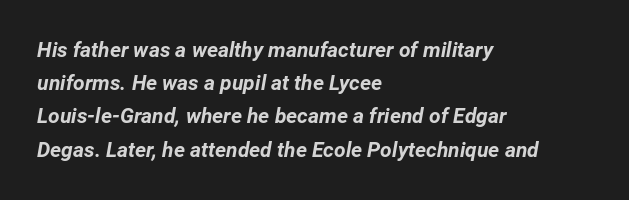
{"italic": "yes", "lean": "right", "slant_degrees": 12, "bold": "yes", "underline": "no", "align": "left", "line_spacing": "normal", "line_spacing_ratio": 1.58, "letter_spacing": "normal", "letter_spacing_em": 0.0, "glyph_px": 21}
